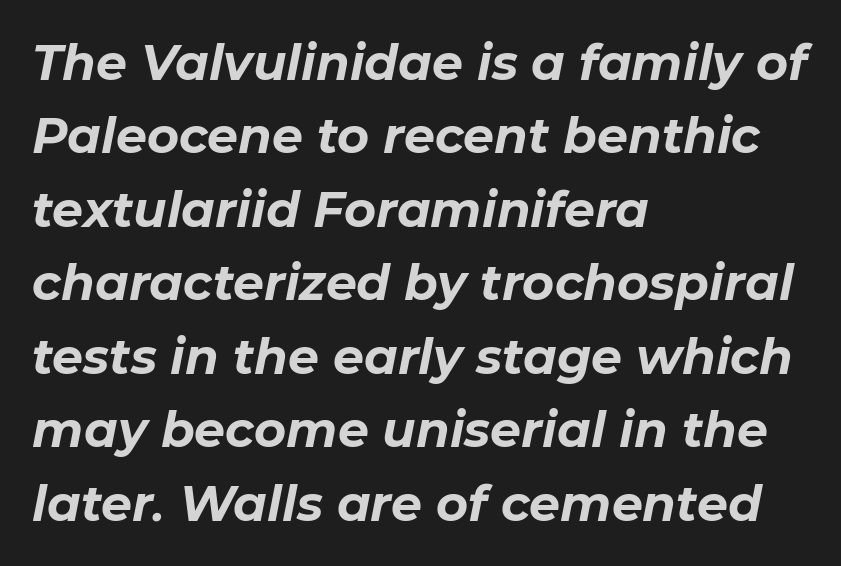
{"italic": "yes", "lean": "right", "slant_degrees": 11, "bold": "yes", "weight": "bold", "width": "normal", "stroke_contrast": "low", "x_height": "medium", "monospaced": "no", "underline": "no", "align": "left", "line_spacing": "normal", "line_spacing_ratio": 1.5, "letter_spacing": "normal", "letter_spacing_em": 0.0, "glyph_px": 49}
